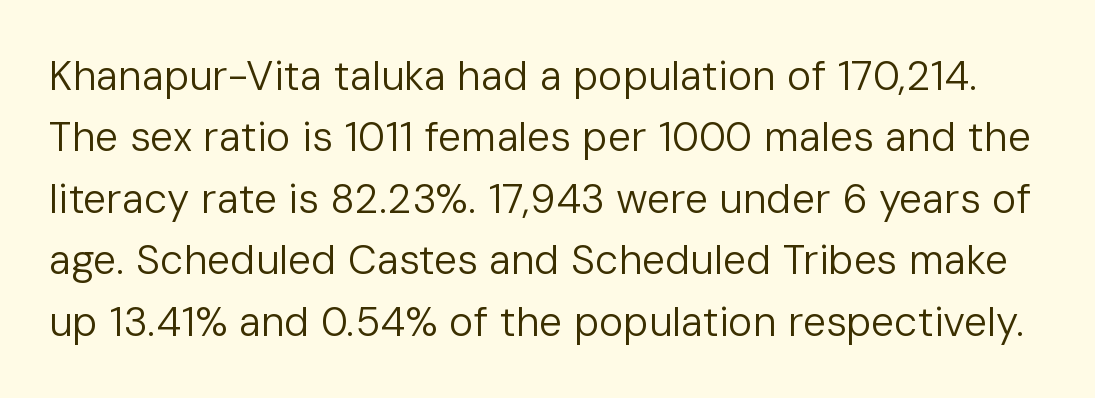
Q: Is the text bold? A: No.
Q: Is the text italic (slanted)? A: No, it is upright.
Q: Is the typeface a serif or a sans-serif typeface? A: Sans-serif.
Q: Is the text underlined? A: No.
Q: Is the spacing between letters normal or unusually wide? A: Normal.
Q: Is the spacing between lines tight, normal or loose? A: Normal.
Q: Width (condensed, normal, or wide)? A: Normal.
Q: Stroke contrast? A: Low.
Q: x-height? A: Medium.
Q: Monospaced? A: No.
